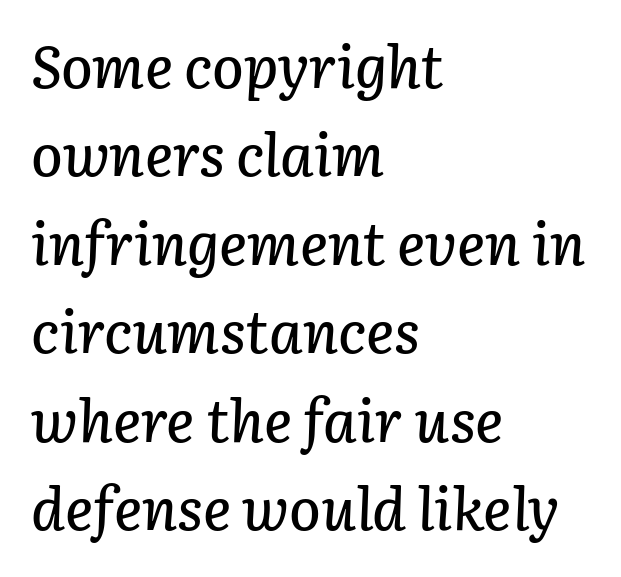
{"italic": "yes", "lean": "right", "slant_degrees": 3, "width": "normal", "stroke_contrast": "low", "x_height": "medium", "monospaced": "no", "underline": "no", "align": "left", "line_spacing": "normal", "line_spacing_ratio": 1.5, "letter_spacing": "normal", "letter_spacing_em": 0.0, "glyph_px": 59}
